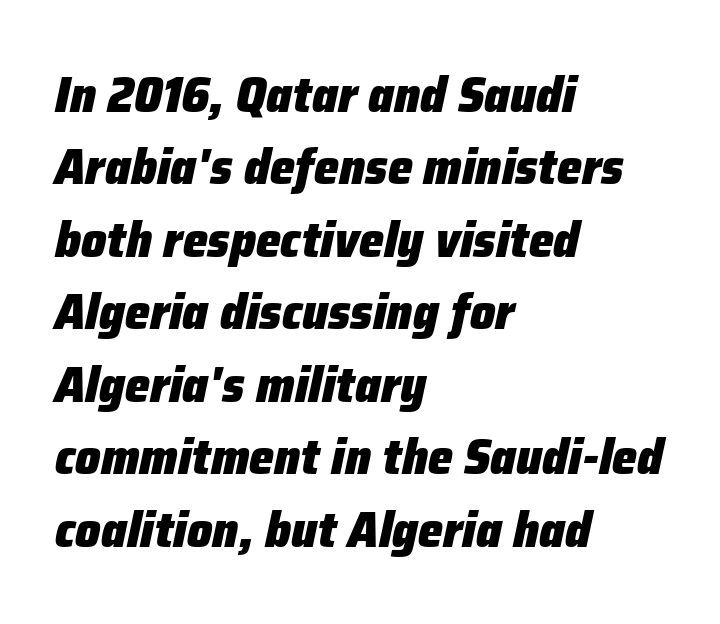
This sample keeps an unexceptional amount of space between lines. Look at the stroke-to-counter ratio: heavy, a bold. It's the slanting kind of type. Descenders are the only things crossing below the line. Inter-character spacing is left at the font's built-in metrics.
